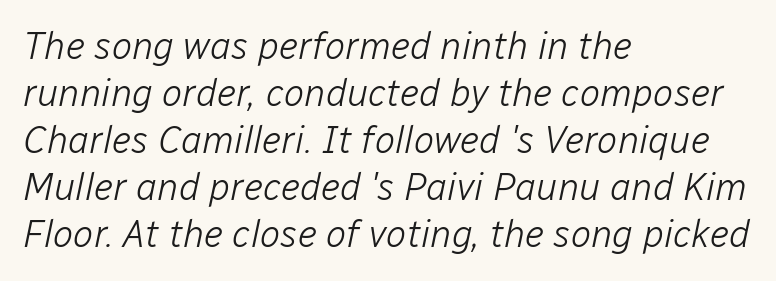
Q: Is the text bold? A: No.
Q: Is the text italic (slanted)? A: Yes, it leans right by about 12 degrees.
Q: Is the text underlined? A: No.
Q: How is the paragraph aligned? A: Left-aligned.
Q: Is the spacing between letters normal or unusually wide? A: Normal.
Q: Width (condensed, normal, or wide)? A: Normal.
Q: Stroke contrast? A: Low.
Q: x-height? A: Medium.
Q: Monospaced? A: No.
